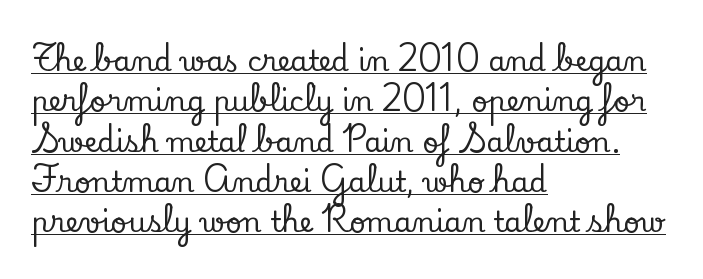
{"serif": "yes", "italic": "no", "width": "normal", "stroke_contrast": "low", "x_height": "small", "monospaced": "no", "underline": "yes", "align": "left", "line_spacing": "normal", "line_spacing_ratio": 1.44, "letter_spacing": "normal", "letter_spacing_em": 0.0, "glyph_px": 28}
